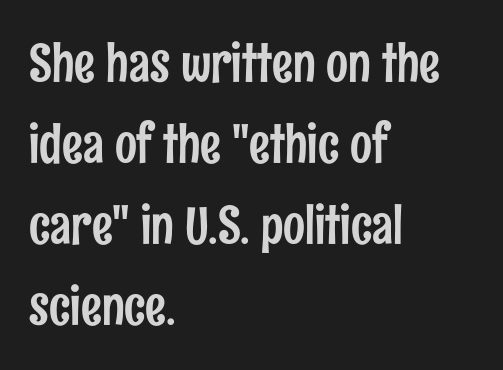
Q: Is the text italic (slanted)? A: No, it is upright.
Q: Is the typeface a serif or a sans-serif typeface? A: Sans-serif.
Q: Is the text underlined? A: No.
Q: How is the paragraph aligned? A: Left-aligned.
Q: Is the spacing between letters normal or unusually wide? A: Normal.
Q: Is the spacing between lines tight, normal or loose? A: Normal.
Q: Width (condensed, normal, or wide)? A: Condensed.
Q: Stroke contrast? A: Low.
Q: x-height? A: Medium.
Q: Monospaced? A: No.
